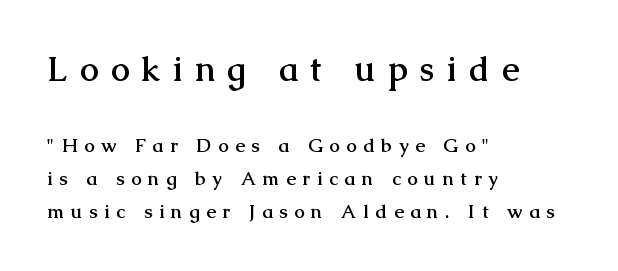
This is serif lettering, the kind often seen in printed books. In terms of weight, the rendering is a true, heavy bold. These lines stack with their left ends in a neat column. The passage shown is not underscored anywhere. Reading top to bottom, the characters get smaller at the block break.
